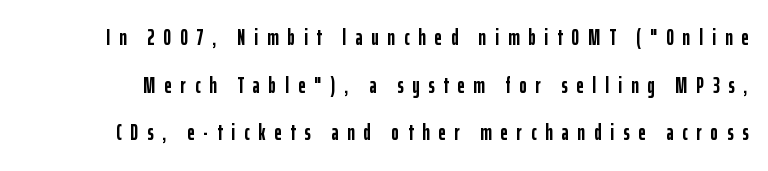
Q: Is the text bold? A: Yes.
Q: Is the text italic (slanted)? A: No, it is upright.
Q: Is the text underlined? A: No.
Q: Is the spacing between letters normal or unusually wide? A: Unusually wide.
Q: Is the spacing between lines tight, normal or loose? A: Loose.
